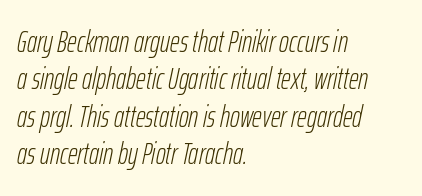
Q: Is the text bold? A: No.
Q: Is the text italic (slanted)? A: Yes, it leans right by about 12 degrees.
Q: Is the text underlined? A: No.
Q: How is the paragraph aligned? A: Left-aligned.
Q: Is the spacing between letters normal or unusually wide? A: Normal.
Q: Is the spacing between lines tight, normal or loose? A: Normal.
Q: Width (condensed, normal, or wide)? A: Condensed.
Q: Stroke contrast? A: Low.
Q: x-height? A: Medium.
Q: Monospaced? A: No.
